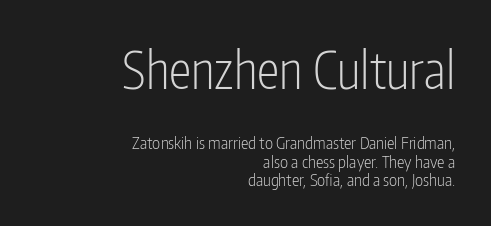
The image shows 51 px light, condensed sans-serif type, upright; set right-aligned, tight line spacing (1.07x), normal letter spacing, not underlined; the first (top) block is 3.0x larger; low stroke contrast and a medium x-height.
